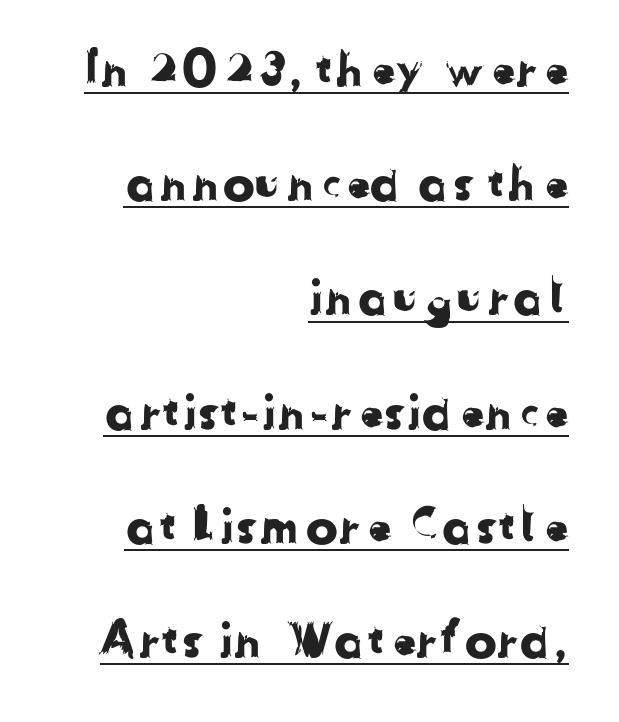
{"serif": "no", "width": "normal", "stroke_contrast": "low", "x_height": "medium", "monospaced": "no", "underline": "yes", "align": "right", "line_spacing": "loose", "line_spacing_ratio": 2.38, "letter_spacing": "normal", "letter_spacing_em": 0.0, "glyph_px": 48}
